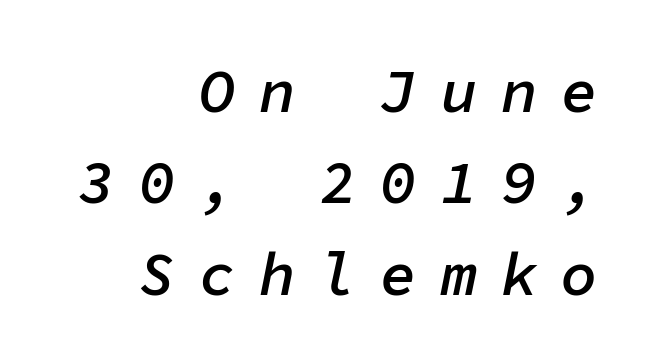
The image shows 61 px semibold type, italic (leaning right), monospaced; set right-aligned, normal line spacing (1.5x), unusually wide letter spacing (+0.39 em), not underlined; low stroke contrast and a medium x-height.
